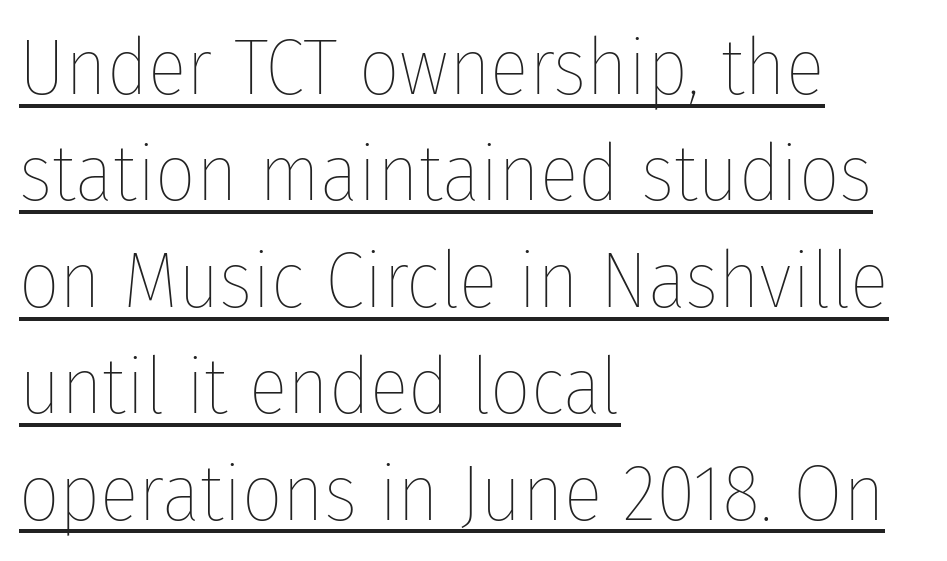
{"italic": "no", "bold": "no", "weight": "thin", "width": "condensed", "stroke_contrast": "low", "x_height": "medium", "monospaced": "no", "underline": "yes", "align": "left", "line_spacing": "normal", "line_spacing_ratio": 1.33, "letter_spacing": "normal", "letter_spacing_em": 0.0, "glyph_px": 80}
